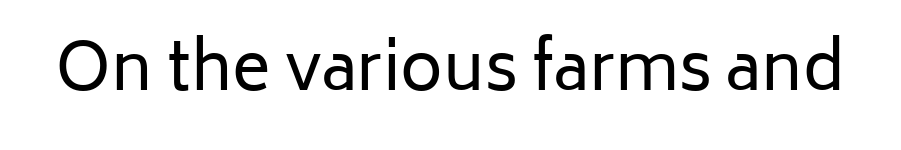
You can tell it's not italic because the verticals are truly vertical. Think of a printed novel: that variable character pitch is what you see here. This rendering employs a face without finishing strokes, i.e., a sans-serif. The area under the type is left untouched. On a weight scale, this lands at 450 or below.
